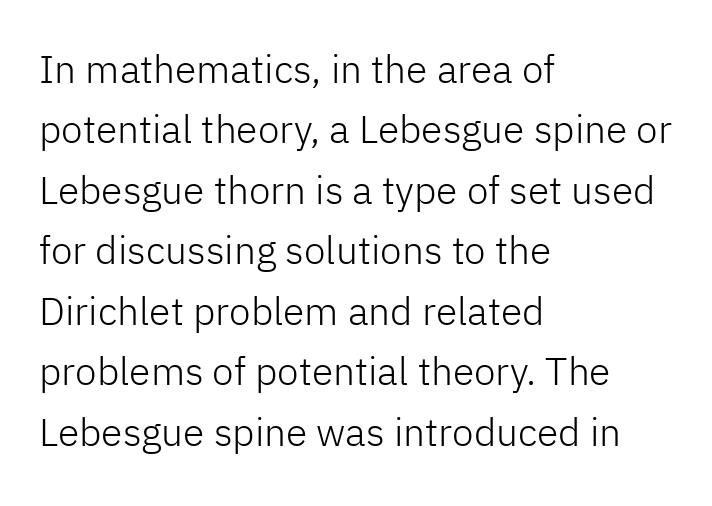
The image shows 39 px light sans-serif type, upright; set left-aligned, normal line spacing (1.55x), normal letter spacing, not underlined; low stroke contrast and a medium x-height.
